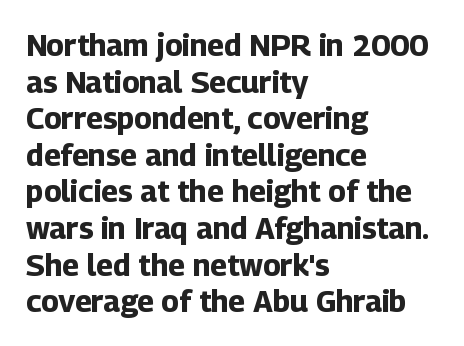
Varying glyph widths throughout — classic text-font behaviour. A classic flush-left, rag-right setting is used for this passage. You could call the tracking neutral — neither tight nor loose. The passage shown is not underscored anywhere.
